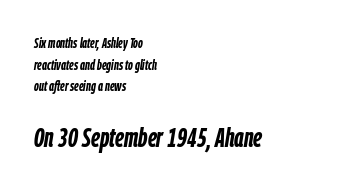
Quick note: italic. Small over large — that's the arrangement of the two blocks here. The gap between lines stays unmarked. One glance says typical: line gaps are just what's usual.
